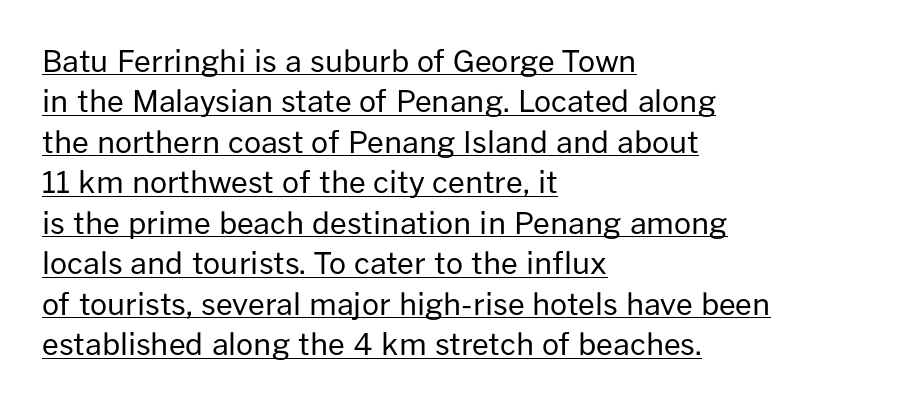
Check where the strokes stop: nothing finishes them off — pure sans. The line texture is even and compact thanks to regular tracking. Stems here are at most as thick as an everyday book face. The lettering holds an erect, upright posture throughout.
